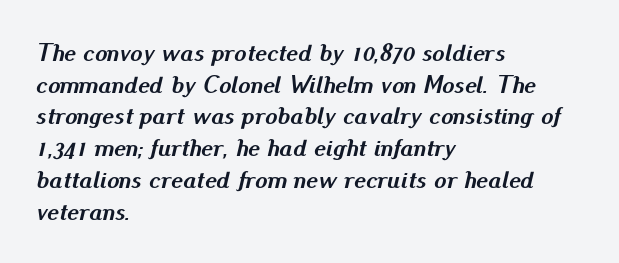
If you drew a ruler down the left edge, every line would touch it. Descender tails drop into unmarked territory. Is there much room between lines? A standard amount, neither cramped nor airy. The line texture is even and compact thanks to regular tracking. It's the slanting kind of type.
